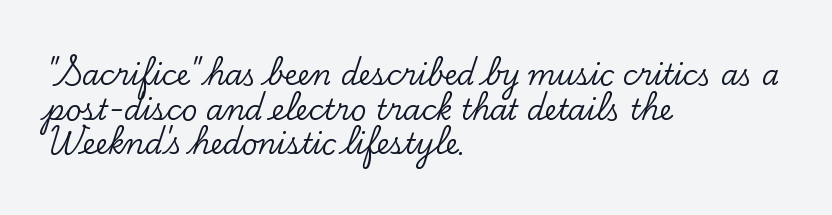
Q: Is the text italic (slanted)? A: Yes.
Q: Is the typeface a serif or a sans-serif typeface? A: Serif.
Q: Is the text underlined? A: No.
Q: How is the paragraph aligned? A: Left-aligned.
Q: Is the spacing between letters normal or unusually wide? A: Normal.
Q: Width (condensed, normal, or wide)? A: Normal.
Q: Stroke contrast? A: Low.
Q: x-height? A: Small.
Q: Monospaced? A: No.
